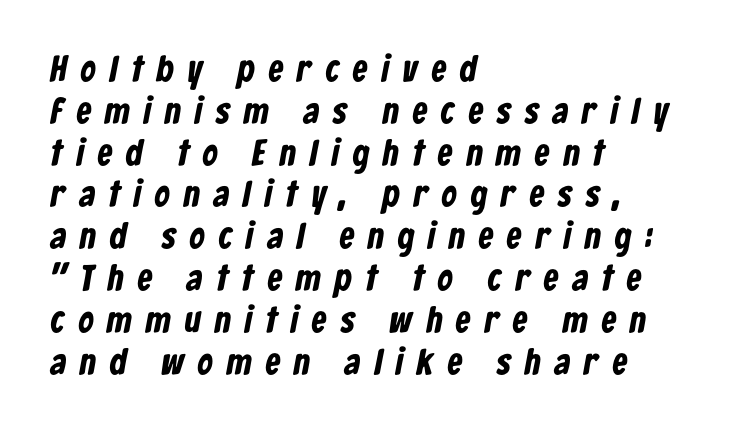
Q: Is the text bold? A: Yes.
Q: Is the typeface a serif or a sans-serif typeface? A: Sans-serif.
Q: Is the text underlined? A: No.
Q: How is the paragraph aligned? A: Left-aligned.
Q: Is the spacing between letters normal or unusually wide? A: Unusually wide.
Q: Is the spacing between lines tight, normal or loose? A: Tight.
Q: Width (condensed, normal, or wide)? A: Condensed.
Q: Stroke contrast? A: Low.
Q: x-height? A: Medium.
Q: Monospaced? A: No.
